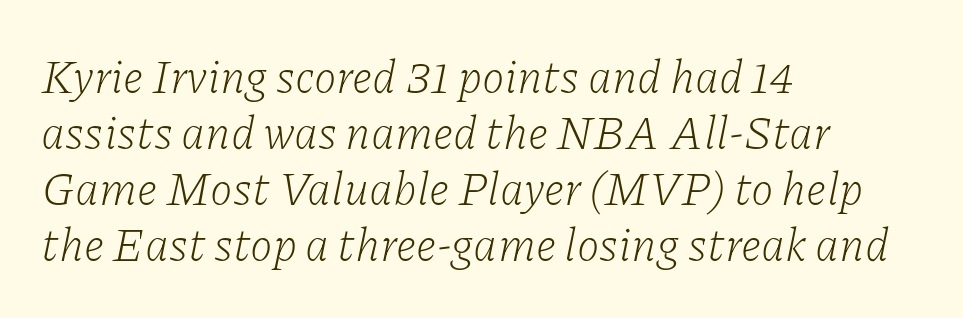
{"serif": "yes", "italic": "yes", "lean": "right", "slant_degrees": 11, "bold": "no", "weight": "light", "width": "normal", "stroke_contrast": "low", "x_height": "medium", "monospaced": "no", "underline": "no", "align": "left", "line_spacing_ratio": 1.22, "letter_spacing": "normal", "letter_spacing_em": 0.0, "glyph_px": 46}
